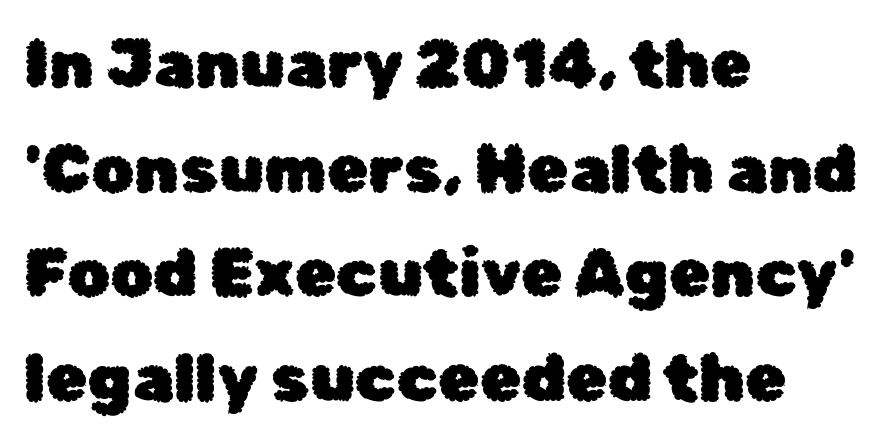
The image shows 67 px sans-serif type, upright; set left-aligned, normal line spacing (1.56x), normal letter spacing, not underlined; low stroke contrast and a medium x-height.
